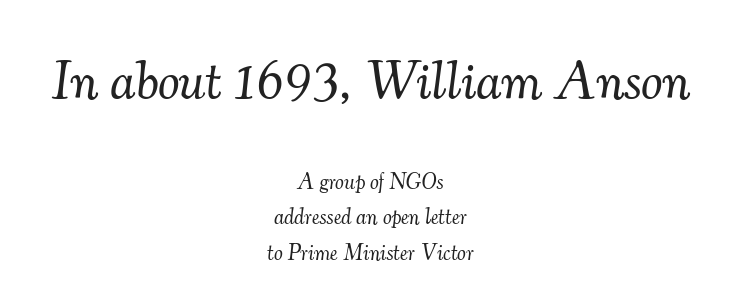
Q: Is the text bold? A: No.
Q: Is the text italic (slanted)? A: Yes, it leans right by about 7 degrees.
Q: Is the typeface a serif or a sans-serif typeface? A: Serif.
Q: Is the text underlined? A: No.
Q: How is the paragraph aligned? A: Centered.
Q: Is the spacing between letters normal or unusually wide? A: Normal.
Q: Is the spacing between lines tight, normal or loose? A: Normal.
Q: Which block of text is set in a larger size, the first (top) or the second (bottom)? A: The first (top) one.
Q: Width (condensed, normal, or wide)? A: Normal.
Q: Stroke contrast? A: Medium.
Q: x-height? A: Small.
Q: Monospaced? A: No.
